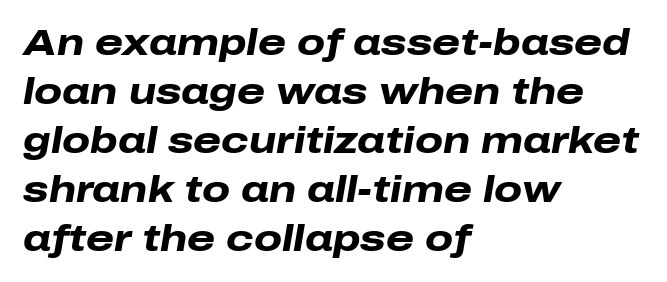
The image shows 36 px heavy, wide type, italic (leaning right); set left-aligned, normal line spacing (1.36x), normal letter spacing, not underlined; low stroke contrast and a medium x-height.
